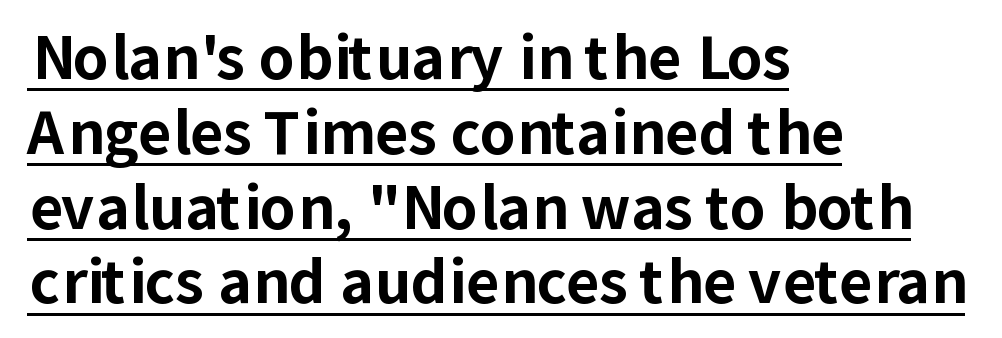
Normally led — the rows are evenly, conventionally spaced. The lettering is marked with a stroke running underneath it. The passage is arranged the way most books set body copy — flush left. No italicization has been applied; the sample stays upright. Nobody touched the tracking dial on this one.
